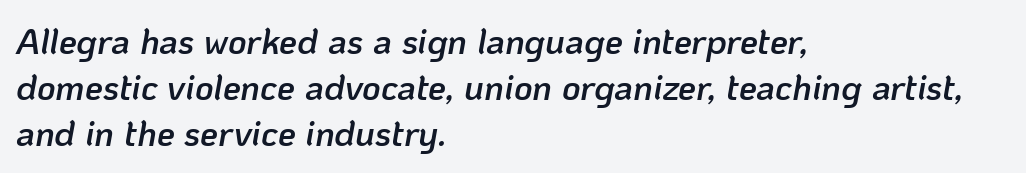
Q: Is the text bold? A: Semi-bold.
Q: Is the text italic (slanted)? A: Yes, it leans right by about 10 degrees.
Q: Is the text underlined? A: No.
Q: How is the paragraph aligned? A: Left-aligned.
Q: Is the spacing between letters normal or unusually wide? A: Normal.
Q: Is the spacing between lines tight, normal or loose? A: Normal.
Q: Width (condensed, normal, or wide)? A: Normal.
Q: Stroke contrast? A: Low.
Q: x-height? A: Medium.
Q: Monospaced? A: No.
